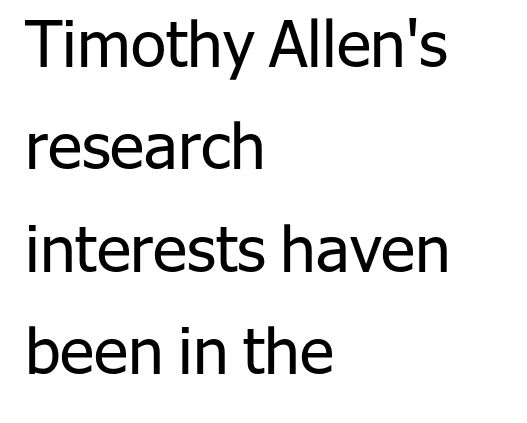
{"serif": "no", "italic": "no", "bold": "no", "weight": "regular", "width": "normal", "stroke_contrast": "low", "x_height": "medium", "monospaced": "no", "underline": "no", "align": "left", "line_spacing": "normal", "line_spacing_ratio": 1.6, "letter_spacing": "normal", "letter_spacing_em": 0.0, "glyph_px": 64}
